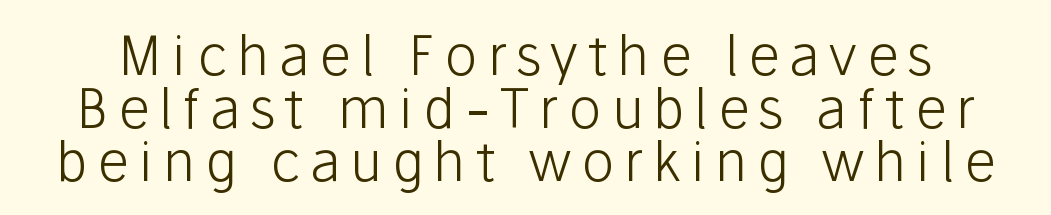
Q: Is the text bold? A: No.
Q: Is the text italic (slanted)? A: No, it is upright.
Q: Is the typeface a serif or a sans-serif typeface? A: Sans-serif.
Q: Is the text underlined? A: No.
Q: Is the spacing between lines tight, normal or loose? A: Tight.
Q: Width (condensed, normal, or wide)? A: Normal.
Q: Stroke contrast? A: Low.
Q: x-height? A: Medium.
Q: Monospaced? A: No.
